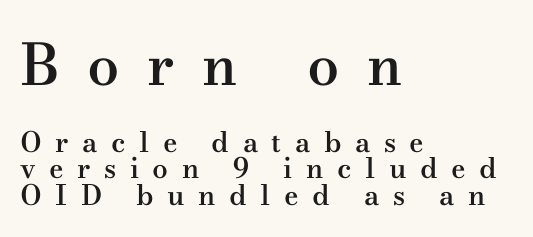
{"serif": "yes", "italic": "no", "bold": "semi", "weight": "semibold", "width": "wide", "stroke_contrast": "medium", "x_height": "small", "monospaced": "no", "underline": "no", "align": "left", "line_spacing": "tight", "line_spacing_ratio": 0.95, "letter_spacing": "wide", "letter_spacing_em": 0.48, "larger_block": "first", "size_ratio": 2.04, "glyph_px": 57}
